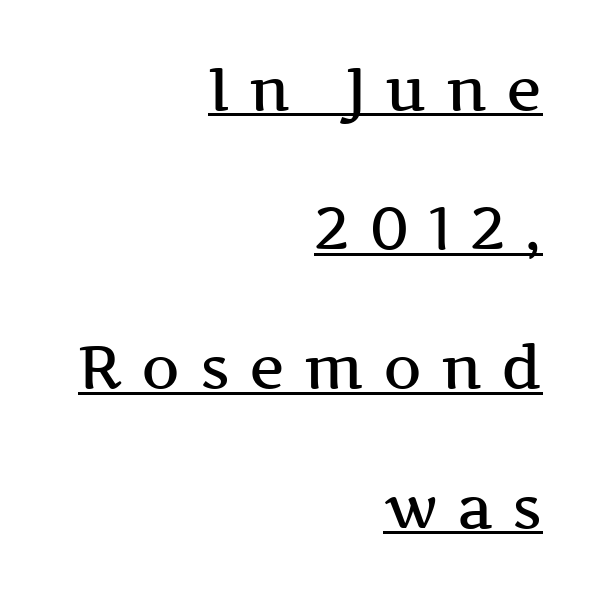
This sample uses an upright cut, with every glyph sitting square on the baseline. Note the varied advance widths — an 'i' is clearly narrower than an 'm'. Every row of glyphs terminates at an identical x-position on the right. Does the leading feel generous? Absolutely, it's lavish. Notice how a bar underscores the lettering throughout.
